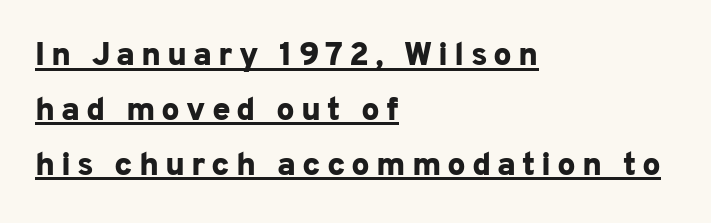
The image shows 33 px bold sans-serif type, upright; set left-aligned, normal line spacing (1.66x), underlined; low stroke contrast and a medium x-height.
